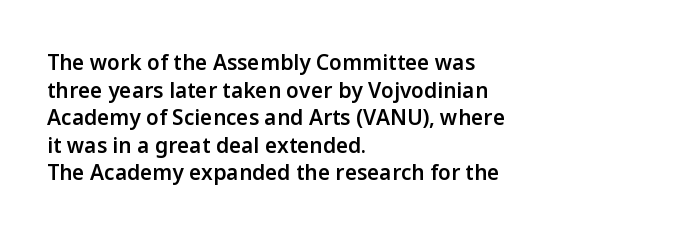
The image shows 21 px text type, upright; set left-aligned, normal line spacing (1.31x), normal letter spacing, not underlined.
